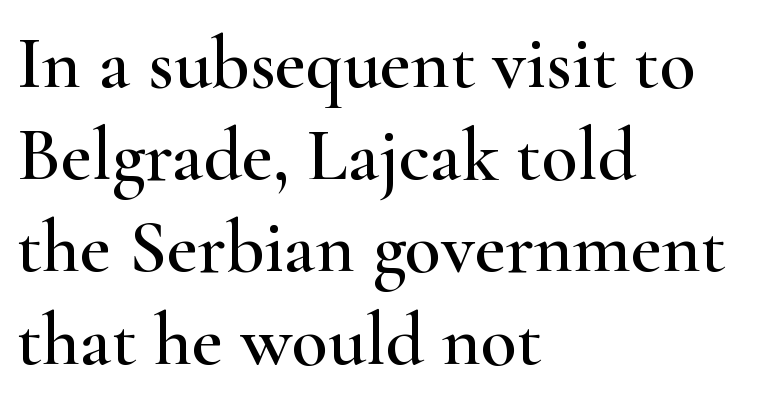
{"serif": "yes", "italic": "no", "width": "wide", "stroke_contrast": "high", "x_height": "small", "monospaced": "no", "underline": "no", "align": "left", "line_spacing_ratio": 1.23, "letter_spacing": "normal", "letter_spacing_em": 0.0, "glyph_px": 75}
